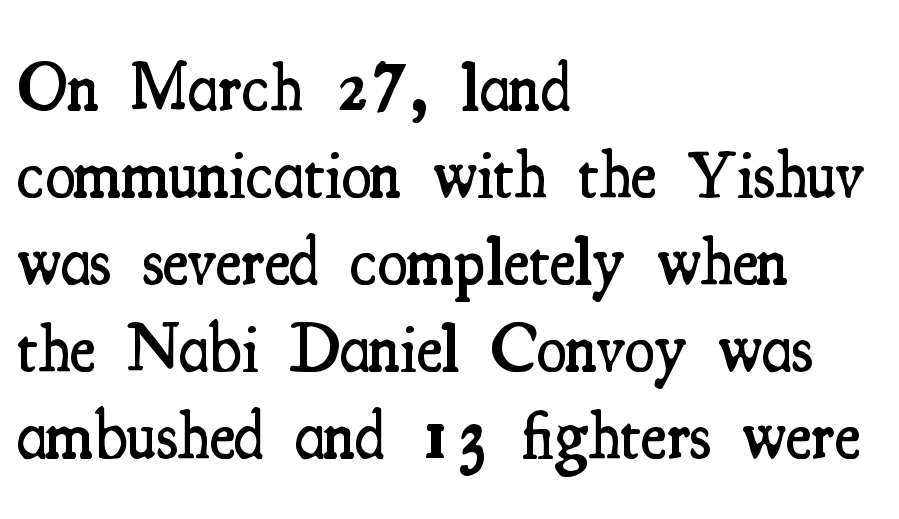
The passage shown is typed in a proportional face where columns would drift. The face used here is seriffed, in the tradition of book romans. Visually the block forms a straight wall on the left and a jagged coastline on the right. Interline gaps are of average width in this sample.
